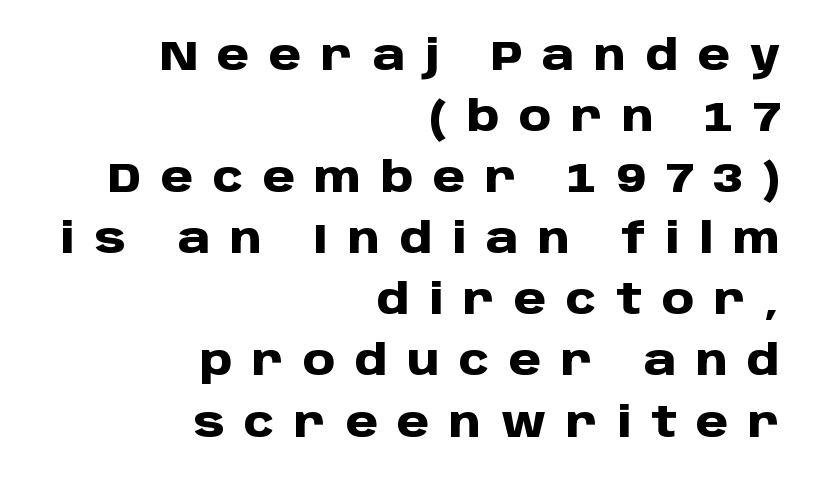
The image shows 41 px heavy sans-serif type, upright; set right-aligned, normal line spacing (1.49x), unusually wide letter spacing (+0.48 em), not underlined; low stroke contrast and a large x-height.
